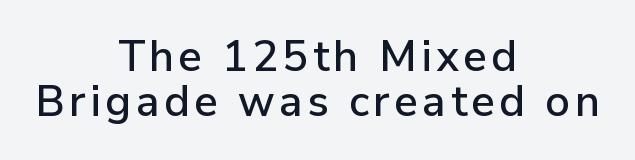
The image shows 43 px sans-serif type, upright; set centered, tight line spacing (1.05x), not underlined; low stroke contrast and a medium x-height.
